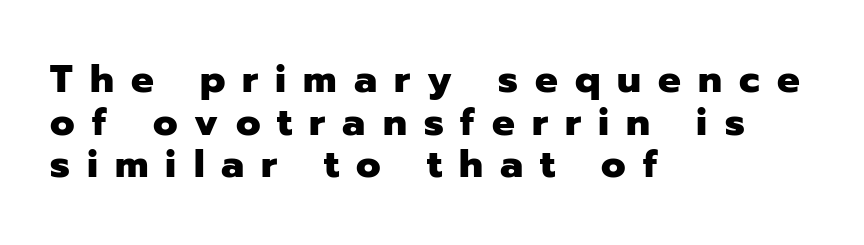
{"serif": "no", "italic": "no", "bold": "yes", "weight": "heavy", "width": "normal", "stroke_contrast": "low", "x_height": "medium", "monospaced": "no", "underline": "no", "align": "left", "line_spacing": "tight", "line_spacing_ratio": 1.12, "letter_spacing": "wide", "letter_spacing_em": 0.45, "glyph_px": 38}
